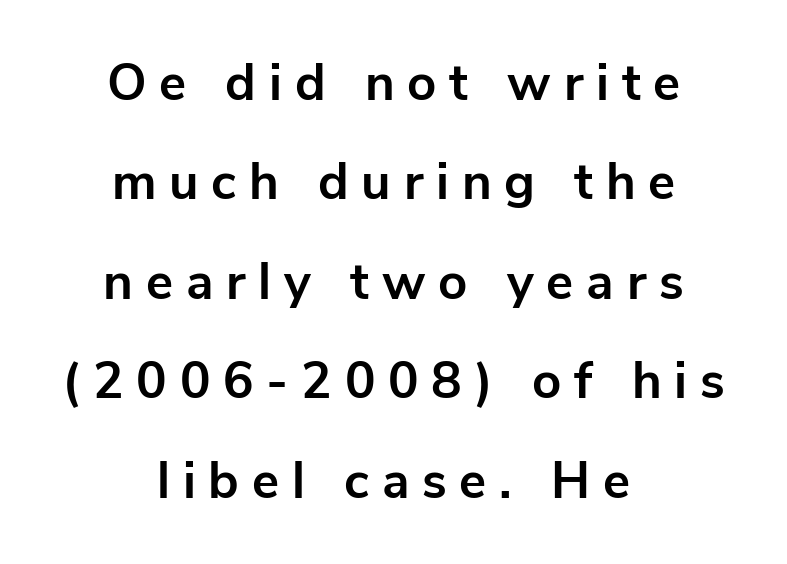
Q: Is the text bold? A: Yes.
Q: Is the text italic (slanted)? A: No, it is upright.
Q: Is the typeface a serif or a sans-serif typeface? A: Sans-serif.
Q: Is the text underlined? A: No.
Q: How is the paragraph aligned? A: Centered.
Q: Is the spacing between letters normal or unusually wide? A: Unusually wide.
Q: Is the spacing between lines tight, normal or loose? A: Loose.
Q: Width (condensed, normal, or wide)? A: Normal.
Q: Stroke contrast? A: Low.
Q: x-height? A: Medium.
Q: Monospaced? A: No.
